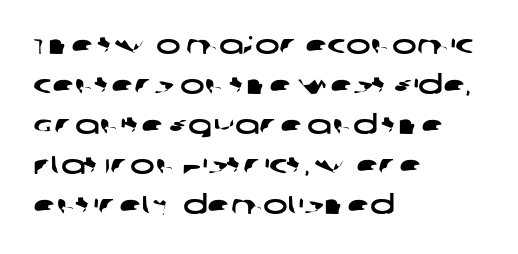
Descender tails drop into unmarked territory. Leading matches the norm, producing a regular column. Here the glyphs are tracked normally, forming tight word shapes. In CSS terms this would be text-align: left.
